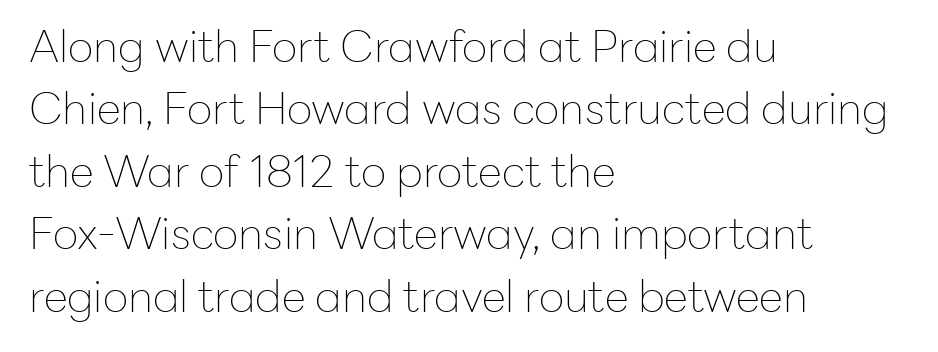
The image shows 44 px thin sans-serif type, upright; set left-aligned, normal line spacing (1.42x), normal letter spacing, not underlined; low stroke contrast and a medium x-height.
